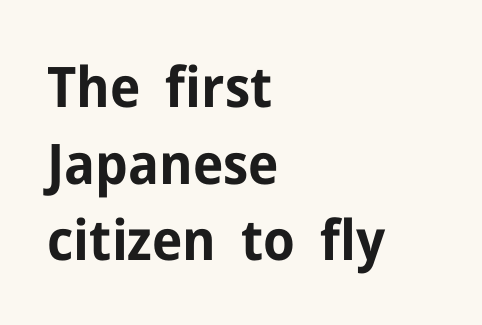
Q: Is the text bold? A: Yes.
Q: Is the text italic (slanted)? A: No, it is upright.
Q: Is the typeface a serif or a sans-serif typeface? A: Sans-serif.
Q: Is the text underlined? A: No.
Q: How is the paragraph aligned? A: Left-aligned.
Q: Is the spacing between letters normal or unusually wide? A: Normal.
Q: Is the spacing between lines tight, normal or loose? A: Normal.
Q: Width (condensed, normal, or wide)? A: Normal.
Q: Stroke contrast? A: Low.
Q: x-height? A: Medium.
Q: Monospaced? A: No.
